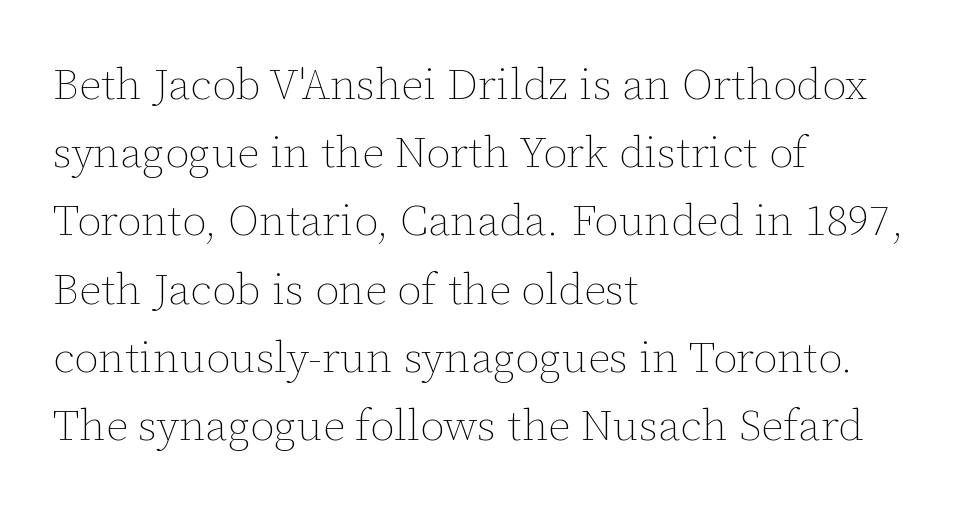
Q: Is the text bold? A: No.
Q: Is the text italic (slanted)? A: No, it is upright.
Q: Is the text underlined? A: No.
Q: How is the paragraph aligned? A: Left-aligned.
Q: Is the spacing between letters normal or unusually wide? A: Normal.
Q: Is the spacing between lines tight, normal or loose? A: Normal.
Q: Width (condensed, normal, or wide)? A: Normal.
Q: Stroke contrast? A: Low.
Q: x-height? A: Medium.
Q: Monospaced? A: No.
